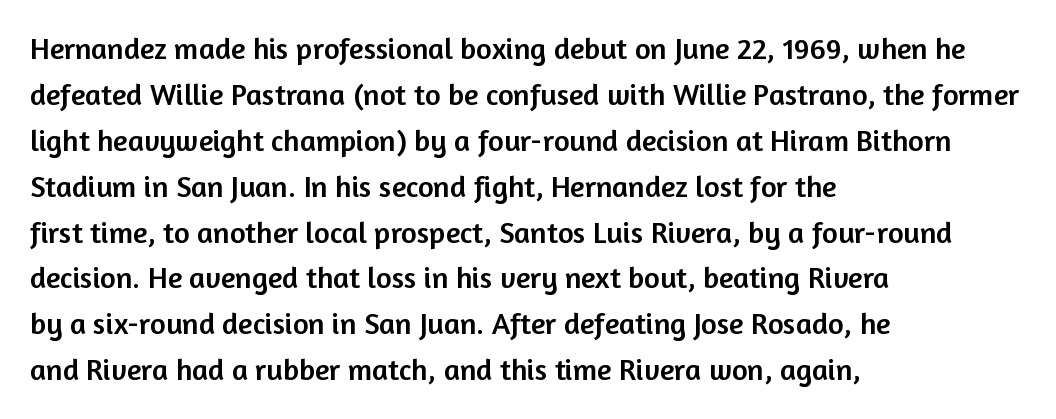
{"serif": "no", "italic": "no", "width": "normal", "stroke_contrast": "low", "x_height": "medium", "monospaced": "no", "underline": "no", "align": "left", "line_spacing": "normal", "line_spacing_ratio": 1.53, "letter_spacing": "normal", "letter_spacing_em": 0.0, "glyph_px": 30}
